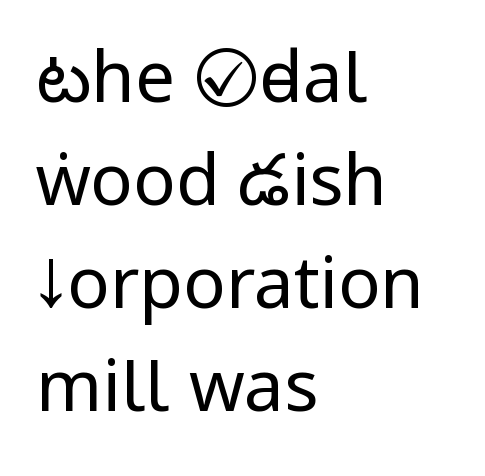
The image shows 71 px regular-weight, condensed sans-serif type, upright; set left-aligned, normal line spacing (1.45x), normal letter spacing, not underlined; low stroke contrast.
